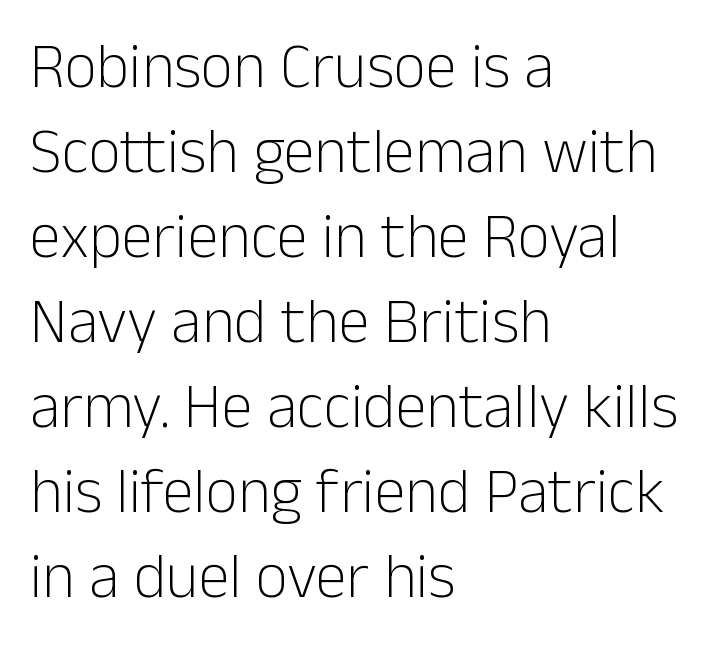
The image shows 63 px light sans-serif type, upright; set left-aligned, normal line spacing (1.35x), normal letter spacing, not underlined; low stroke contrast and a medium x-height.
